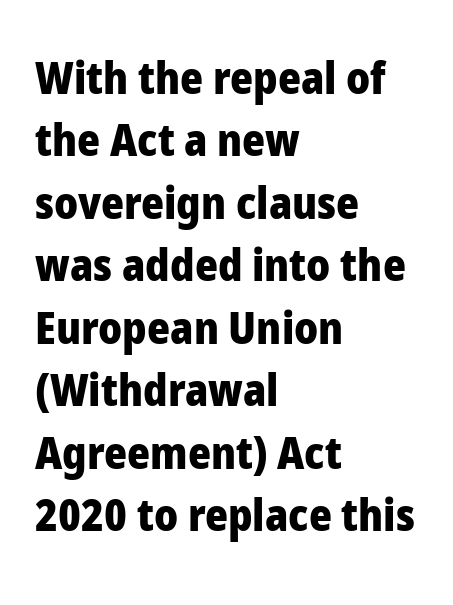
The image shows 44 px heavy sans-serif type, upright; set left-aligned, normal line spacing (1.42x), normal letter spacing, not underlined; low stroke contrast and a medium x-height.
